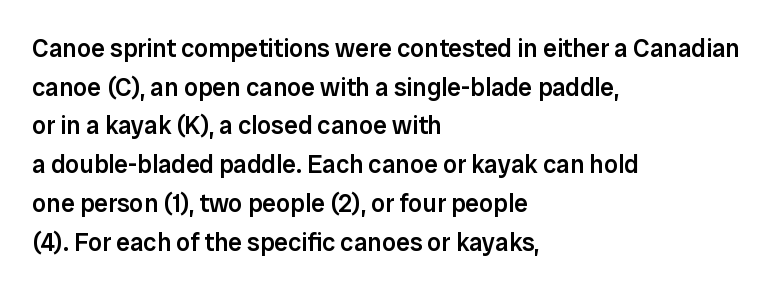
{"italic": "no", "bold": "semi", "underline": "no", "align": "left", "line_spacing": "normal", "line_spacing_ratio": 1.55, "letter_spacing": "normal", "letter_spacing_em": 0.0, "glyph_px": 25}
